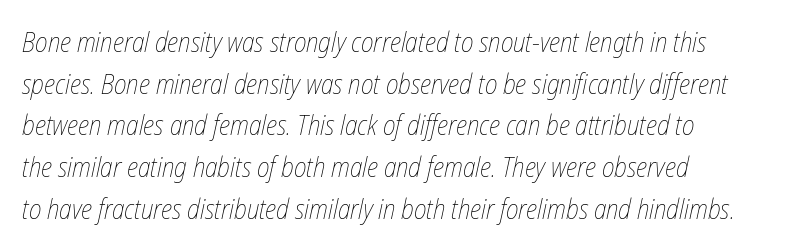
The image shows 28 px thin, condensed type; set left-aligned, normal line spacing (1.49x), normal letter spacing, not underlined; low stroke contrast and a medium x-height.
